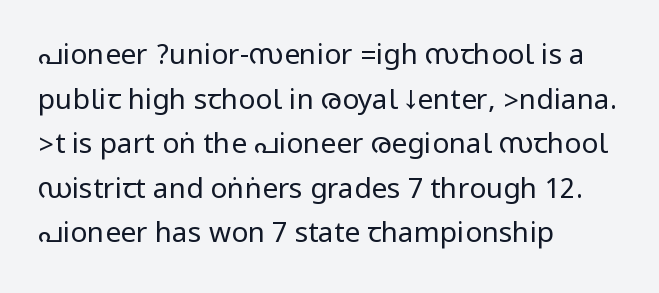
Tracking value appears to be zero — textbook default spacing. Does the lettering tilt? It doesn't — this is upright. Descenders hang freely into open space. Which margin do the lines hug? The left one — the right edge is uneven.
